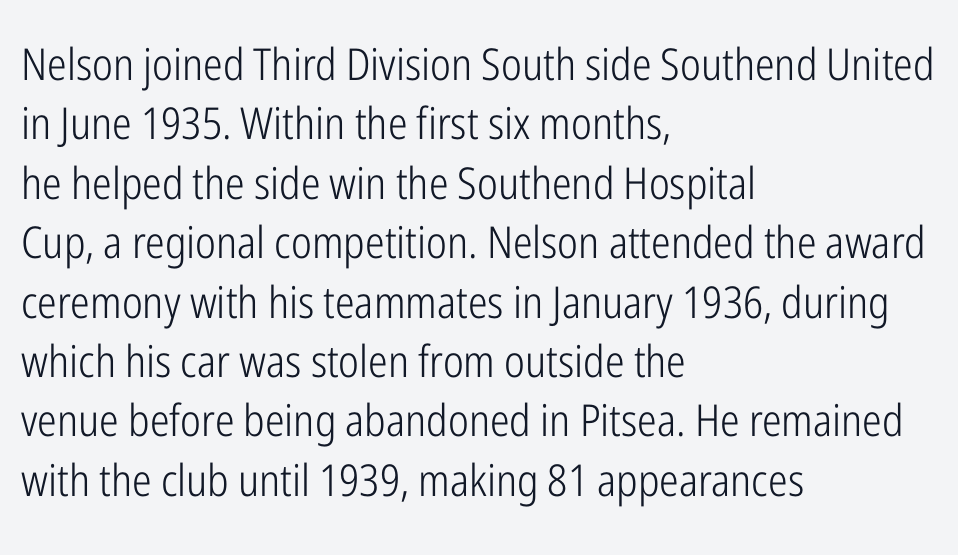
Line starts are locked; line ends wander. Does the leading feel generous? No, just average. The passage shown is typed in a proportional face where columns would drift. The font is comparable to plain body text, perhaps lighter.
